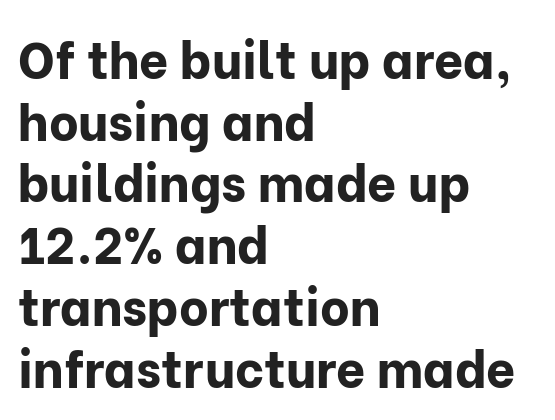
The image shows 51 px bold sans-serif type, upright; set left-aligned, line spacing 1.21x, normal letter spacing, not underlined; low stroke contrast and a medium x-height.
